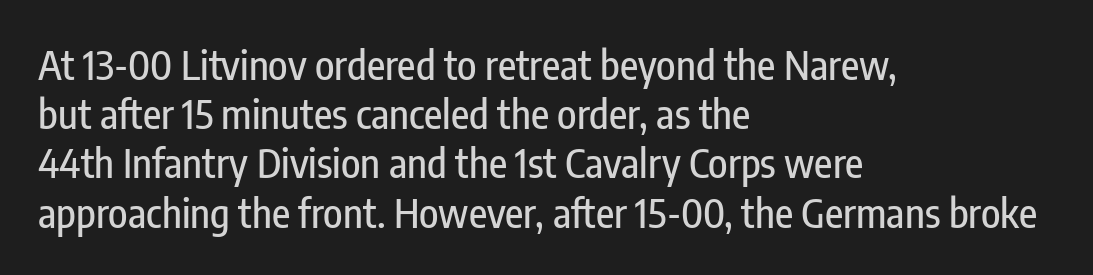
Q: Is the text italic (slanted)? A: No, it is upright.
Q: Is the typeface a serif or a sans-serif typeface? A: Sans-serif.
Q: Is the text underlined? A: No.
Q: How is the paragraph aligned? A: Left-aligned.
Q: Is the spacing between letters normal or unusually wide? A: Normal.
Q: Width (condensed, normal, or wide)? A: Condensed.
Q: Stroke contrast? A: Low.
Q: x-height? A: Medium.
Q: Monospaced? A: No.
